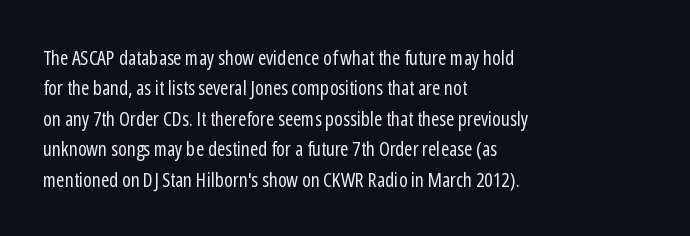
Q: Is the text bold? A: No.
Q: Is the text italic (slanted)? A: No, it is upright.
Q: Is the text underlined? A: No.
Q: How is the paragraph aligned? A: Left-aligned.
Q: Is the spacing between letters normal or unusually wide? A: Normal.
Q: Is the spacing between lines tight, normal or loose? A: Normal.
